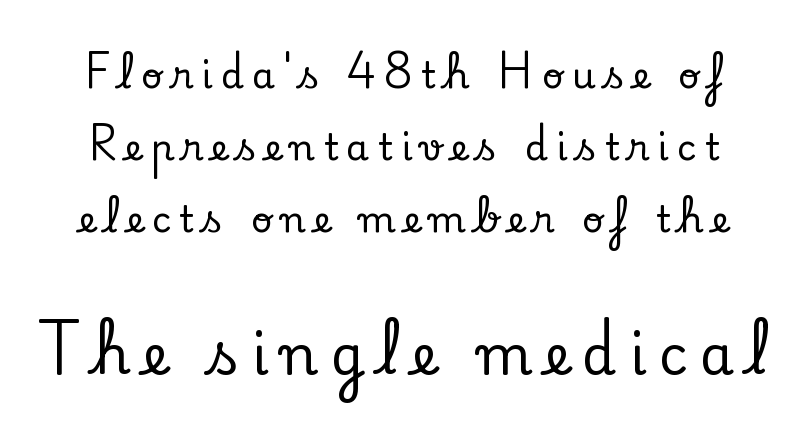
{"italic": "no", "width": "normal", "stroke_contrast": "low", "x_height": "small", "monospaced": "no", "underline": "no", "line_spacing": "loose", "line_spacing_ratio": 1.95, "letter_spacing": "wide", "letter_spacing_em": 0.23, "larger_block": "second", "size_ratio": 1.49, "glyph_px": 55}
